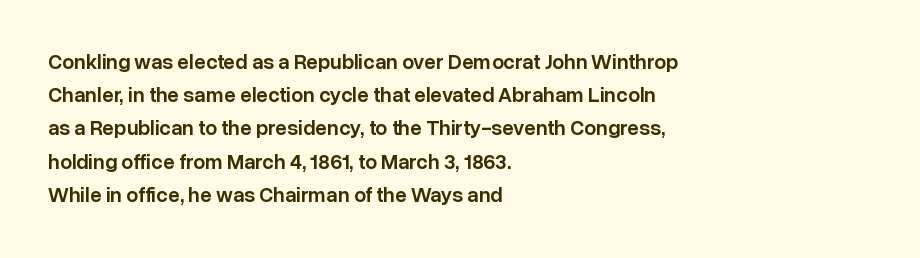
The image shows 21 px text type, upright; set left-aligned, normal line spacing (1.58x), normal letter spacing, not underlined.
